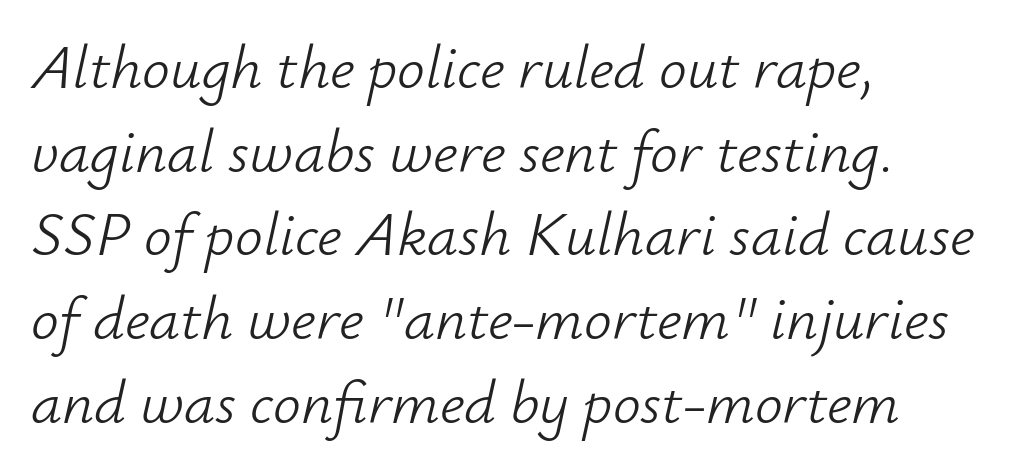
Q: Is the text bold? A: No.
Q: Is the text italic (slanted)? A: Yes, it leans right by about 12 degrees.
Q: Is the text underlined? A: No.
Q: How is the paragraph aligned? A: Left-aligned.
Q: Is the spacing between letters normal or unusually wide? A: Normal.
Q: Is the spacing between lines tight, normal or loose? A: Normal.
Q: Width (condensed, normal, or wide)? A: Normal.
Q: Stroke contrast? A: Low.
Q: x-height? A: Small.
Q: Monospaced? A: No.
